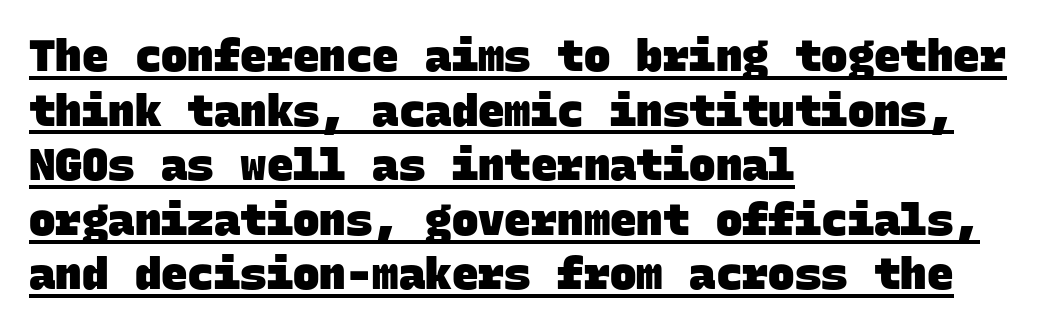
Tracking here is standard; glyphs follow each other at the usual distance. Compared with undecorated copy, this sample adds a rule below the words. The text block is weighted toward the left margin, trailing off unevenly rightward. Summary of weight: heavy, a full bold. The rendering shows plain stroke endings on the letterforms — a sans-serif design.
